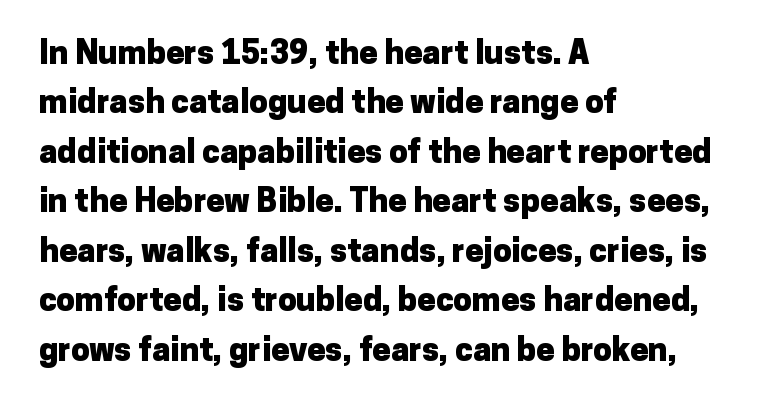
Q: Is the text bold? A: Yes.
Q: Is the text italic (slanted)? A: No, it is upright.
Q: Is the typeface a serif or a sans-serif typeface? A: Sans-serif.
Q: Is the text underlined? A: No.
Q: How is the paragraph aligned? A: Left-aligned.
Q: Is the spacing between letters normal or unusually wide? A: Normal.
Q: Is the spacing between lines tight, normal or loose? A: Normal.
Q: Width (condensed, normal, or wide)? A: Normal.
Q: Stroke contrast? A: Low.
Q: x-height? A: Medium.
Q: Monospaced? A: No.
